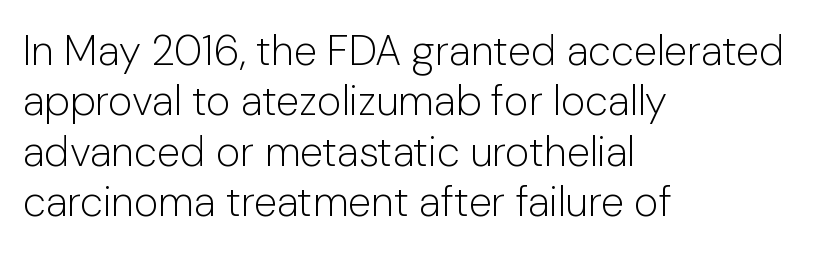
No heavy texture on the line: the type isn't bold. Spacing verdict: proportional, widths tailored to each character. Default kerning and tracking; the words read as compact shapes. Style check: upright. Stroke terminals: plain, sans-serif. Glance below the letters and you will spot only blank space.
